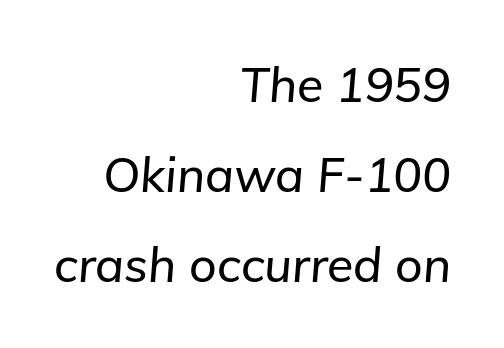
{"italic": "yes", "lean": "right", "slant_degrees": 5, "width": "normal", "stroke_contrast": "low", "x_height": "medium", "monospaced": "no", "underline": "no", "align": "right", "line_spacing_ratio": 1.88, "letter_spacing": "normal", "letter_spacing_em": 0.0, "glyph_px": 48}
